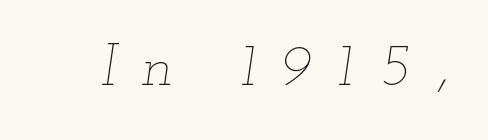
The image shows 61 px thin, wide type, italic (leaning right); set unusually wide letter spacing (+0.41 em), not underlined; low stroke contrast and a small x-height.
